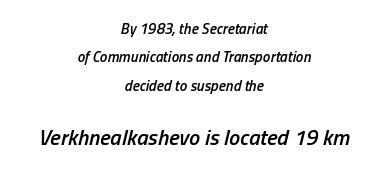
The image shows 22 px text type, italic (leaning right); set centered, loose line spacing (1.9x), normal letter spacing, not underlined; the second (bottom) block is 1.47x larger.
